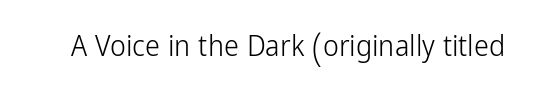
Think of a printed novel: that variable character pitch is what you see here. Italic: no, the glyphs are upright roman. The specimen omits any rule beneath the text block's lines. Compared with a typical body face, this is equally light or lighter still.
